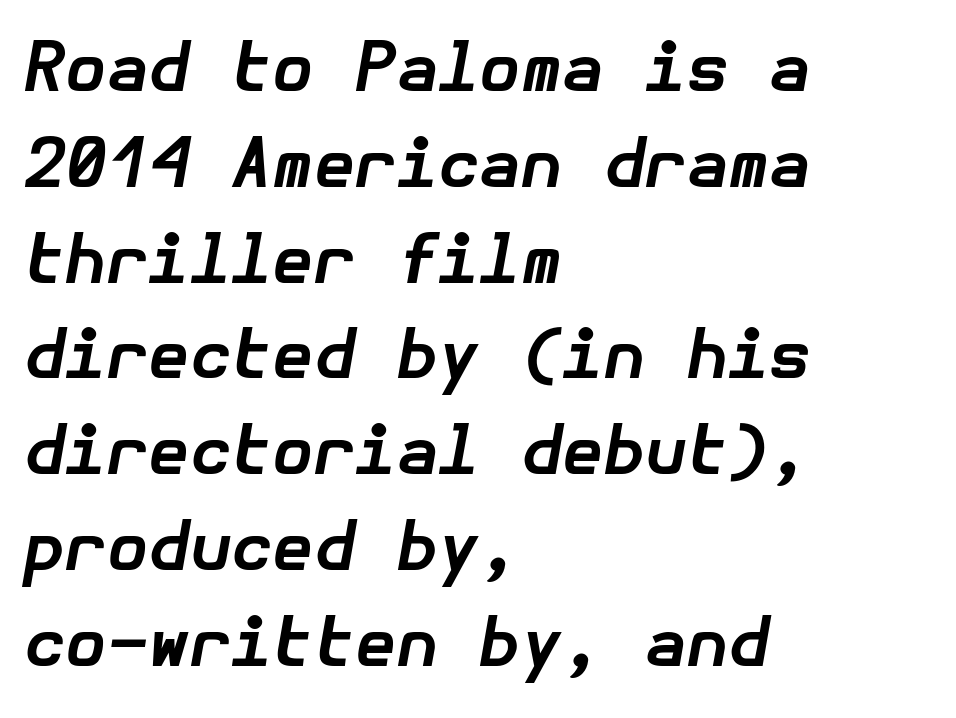
Any mark beneath the type? The region is blank. Does the copy run flush right? No — it runs flush left. When letters slant like this, we call the style italic. The horizontal fit of the characters is conventional and even.
